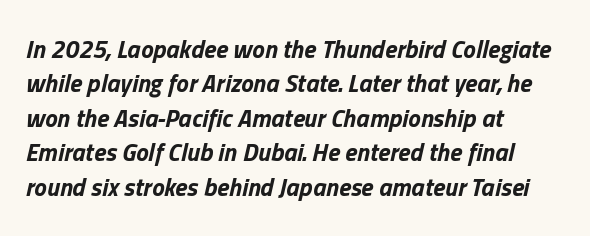
Q: Is the text bold? A: Yes.
Q: Is the text italic (slanted)? A: Yes, it leans right by about 13 degrees.
Q: Is the text underlined? A: No.
Q: How is the paragraph aligned? A: Left-aligned.
Q: Is the spacing between letters normal or unusually wide? A: Normal.
Q: Is the spacing between lines tight, normal or loose? A: Normal.
